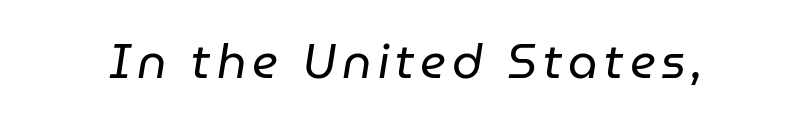
The space directly below the letters is spotless. Observe the lean: these are italic letterforms. No chunkiness to these letters — they're not bold. The face used here is proportionally spaced, like ordinary book or web type.
